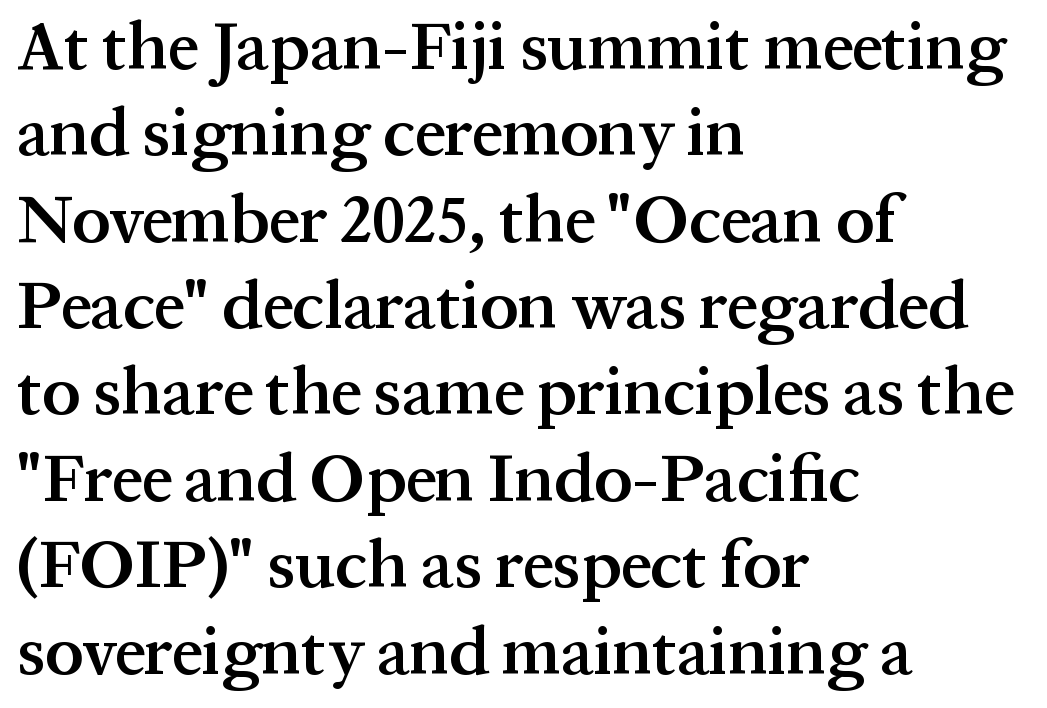
The image shows 68 px semibold serif type, upright; set left-aligned, normal line spacing (1.27x), normal letter spacing, not underlined; medium stroke contrast and a medium x-height.
